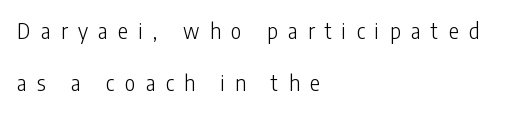
{"italic": "no", "bold": "no", "underline": "no", "align": "left", "line_spacing": "loose", "line_spacing_ratio": 2.46, "letter_spacing": "wide", "letter_spacing_em": 0.49, "glyph_px": 21}
